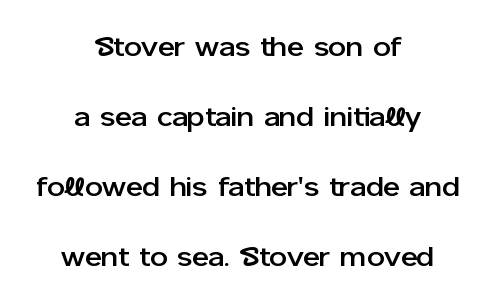
The image shows 28 px sans-serif type, upright; set centered, loose line spacing (2.5x), normal letter spacing, not underlined; low stroke contrast and a medium x-height.
